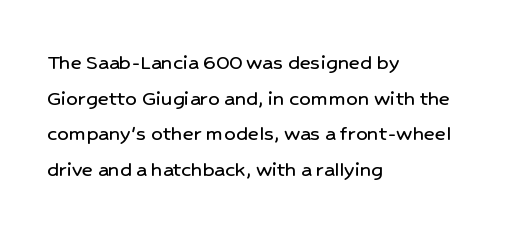
{"italic": "no", "underline": "no", "align": "left", "line_spacing": "normal", "line_spacing_ratio": 1.55, "letter_spacing": "normal", "letter_spacing_em": 0.0, "glyph_px": 23}
